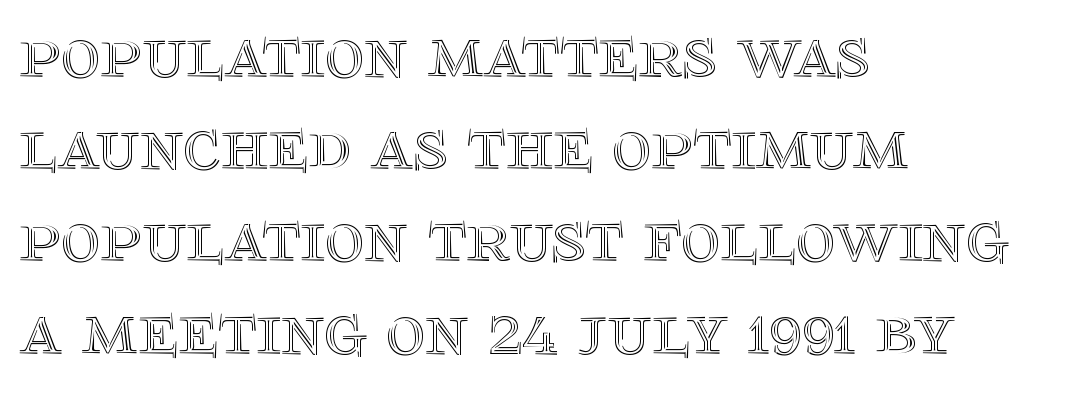
{"italic": "no", "width": "normal", "x_height": "large", "monospaced": "no", "underline": "no", "align": "left", "line_spacing_ratio": 1.23, "letter_spacing": "normal", "letter_spacing_em": 0.0, "glyph_px": 75}
